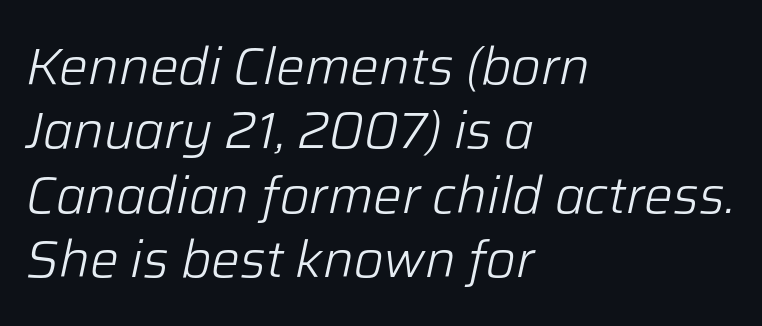
The image shows 51 px light type, italic (leaning right); set left-aligned, normal line spacing (1.26x), normal letter spacing, not underlined; low stroke contrast and a medium x-height.
